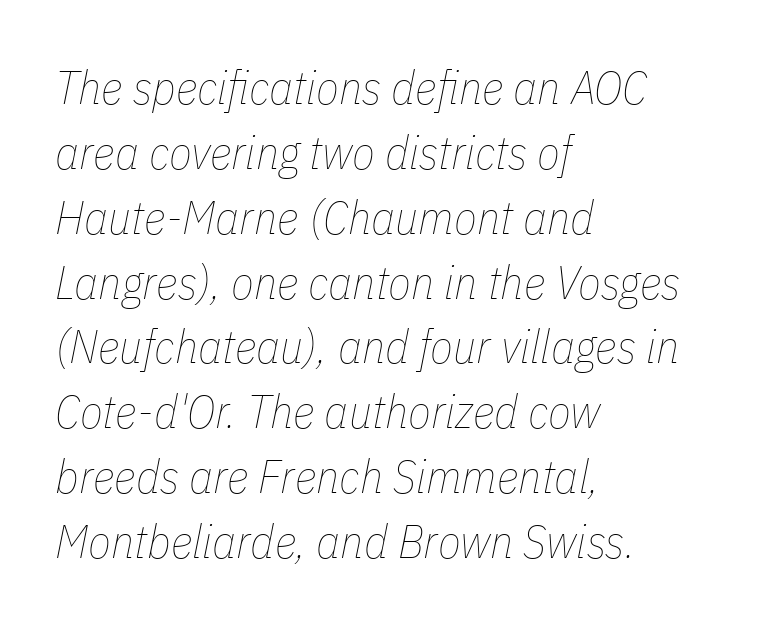
The image shows 47 px thin, condensed type, italic (leaning right); set left-aligned, normal line spacing (1.38x), normal letter spacing, not underlined; low stroke contrast and a medium x-height.
